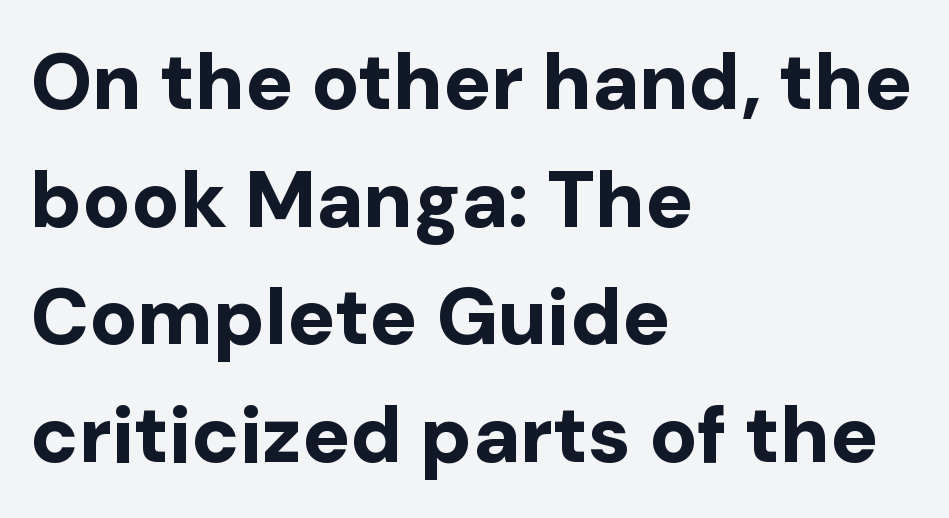
{"serif": "no", "italic": "no", "bold": "yes", "weight": "bold", "width": "normal", "stroke_contrast": "low", "x_height": "medium", "monospaced": "no", "underline": "no", "align": "left", "line_spacing": "normal", "line_spacing_ratio": 1.49, "letter_spacing": "normal", "letter_spacing_em": 0.0, "glyph_px": 79}
